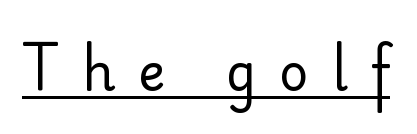
The image shows 51 px regular-weight sans-serif type, upright; set unusually wide letter spacing (+0.45 em), underlined; low stroke contrast and a small x-height.
